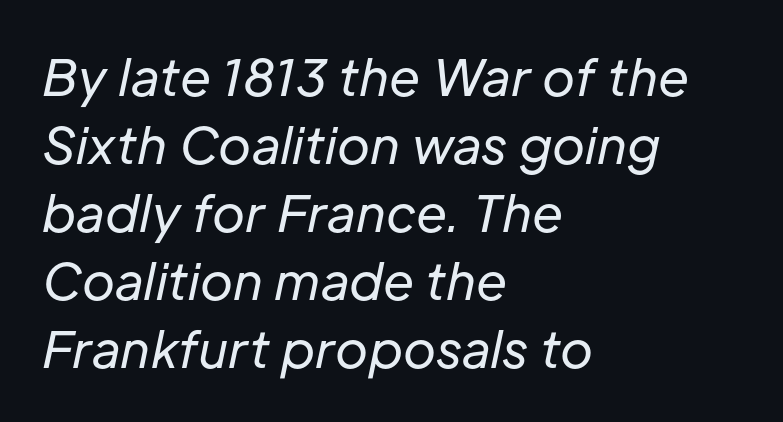
Q: Is the text bold? A: No.
Q: Is the text italic (slanted)? A: Yes, it leans right by about 12 degrees.
Q: Is the text underlined? A: No.
Q: How is the paragraph aligned? A: Left-aligned.
Q: Is the spacing between letters normal or unusually wide? A: Normal.
Q: Is the spacing between lines tight, normal or loose? A: Normal.
Q: Width (condensed, normal, or wide)? A: Normal.
Q: Stroke contrast? A: Low.
Q: x-height? A: Medium.
Q: Monospaced? A: No.
